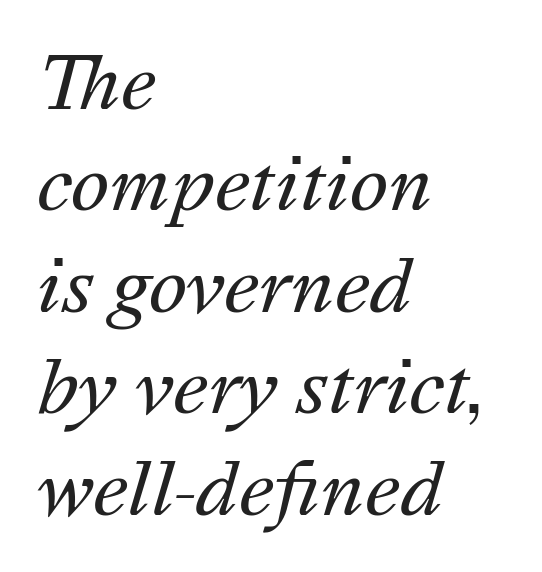
{"italic": "yes", "lean": "right", "slant_degrees": 16, "bold": "no", "weight": "regular", "width": "normal", "stroke_contrast": "medium", "x_height": "medium", "monospaced": "no", "underline": "no", "align": "left", "line_spacing": "normal", "line_spacing_ratio": 1.39, "letter_spacing": "normal", "letter_spacing_em": 0.0, "glyph_px": 73}
